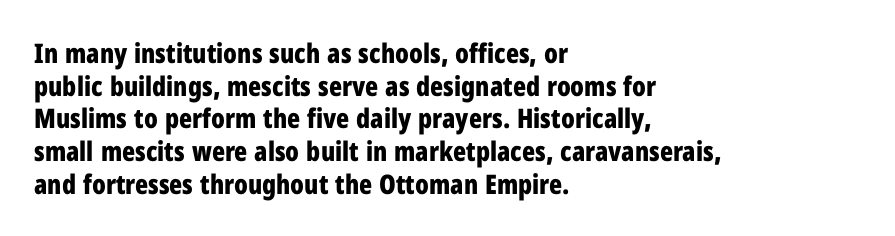
The glyphs are unaccompanied by any horizontal stroke below them. The passage shown is emphatically bold. The lettering holds an erect, upright posture throughout. Here the glyphs are tracked normally, forming tight word shapes.
